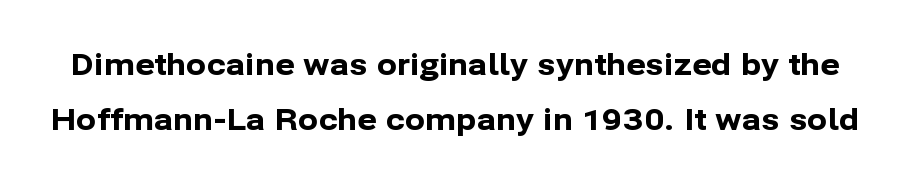
Q: Is the text bold? A: Yes.
Q: Is the text italic (slanted)? A: No, it is upright.
Q: Is the typeface a serif or a sans-serif typeface? A: Sans-serif.
Q: Is the text underlined? A: No.
Q: Is the spacing between letters normal or unusually wide? A: Normal.
Q: Width (condensed, normal, or wide)? A: Normal.
Q: Stroke contrast? A: Low.
Q: x-height? A: Medium.
Q: Monospaced? A: No.
